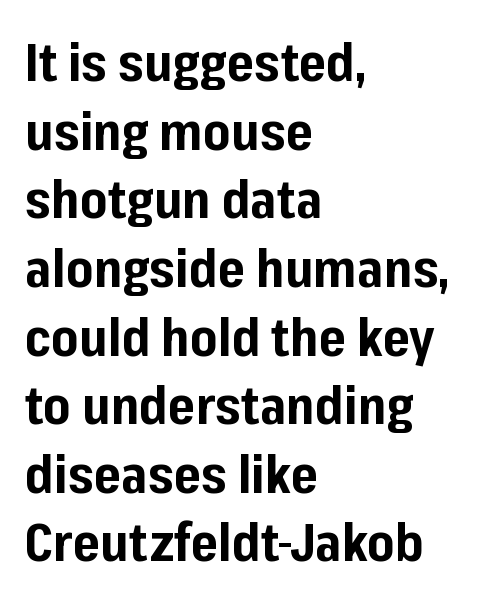
The image shows 52 px bold sans-serif type, upright; set left-aligned, normal line spacing (1.32x), normal letter spacing, not underlined; low stroke contrast and a medium x-height.
